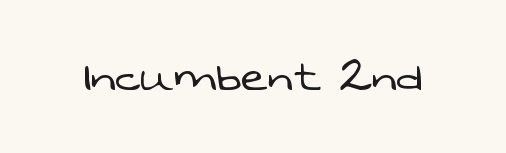
{"serif": "no", "bold": "no", "weight": "light", "width": "normal", "stroke_contrast": "low", "x_height": "medium", "monospaced": "no", "underline": "no", "letter_spacing": "normal", "letter_spacing_em": 0.0, "glyph_px": 56}
